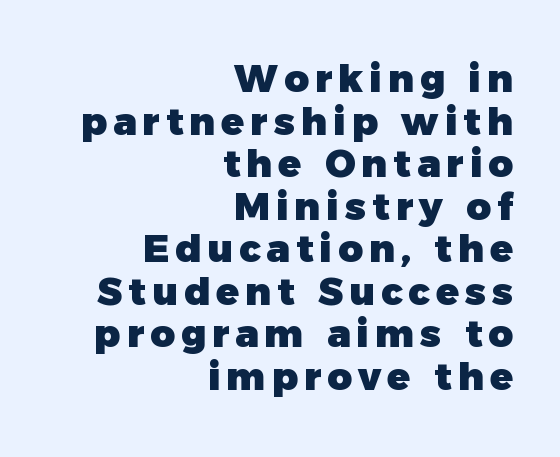
Each letter's strokes conclude bluntly, with no projecting serifs. Whoever set this chose condensed vertical rhythm over breathing room. How heavy is the stroke? Heavy — this is a bold. The typesetter chose a ragged-left arrangement here. Do the characters align in a grid? No, the font is proportional. Descender tails drop into unmarked territory.
